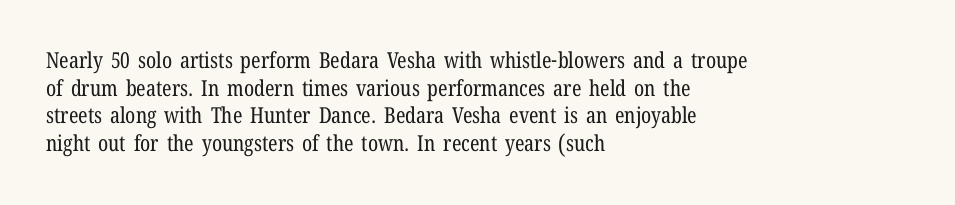
The image shows 22 px text type, upright; set left-aligned, normal line spacing (1.26x), normal letter spacing, not underlined.
